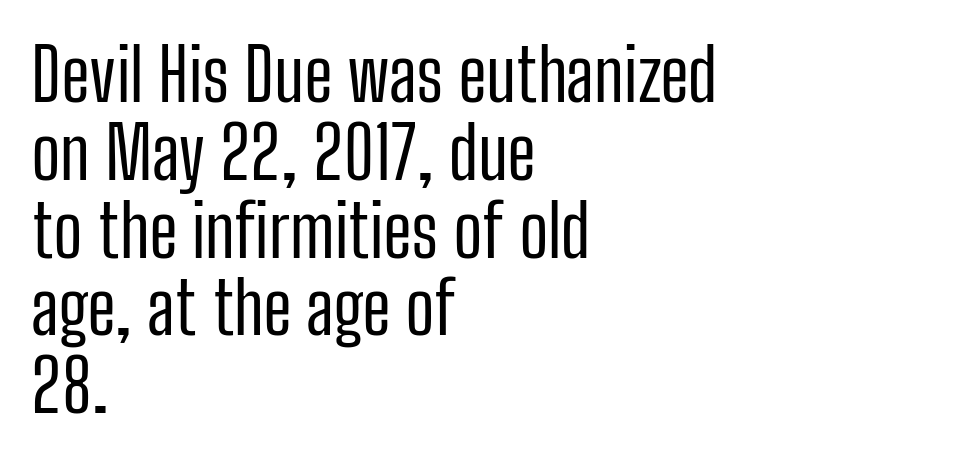
{"serif": "no", "italic": "no", "bold": "no", "weight": "regular", "width": "condensed", "stroke_contrast": "low", "x_height": "medium", "monospaced": "no", "underline": "no", "align": "left", "line_spacing": "tight", "line_spacing_ratio": 1.08, "letter_spacing": "normal", "letter_spacing_em": 0.0, "glyph_px": 72}
